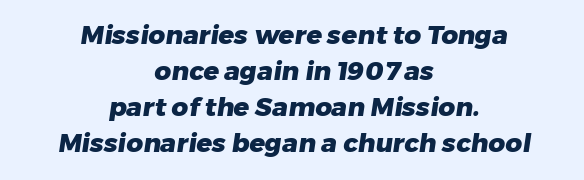
Short and long lines alike share a common midpoint. Caption: bold face, heavy strokes. The leading is moderate, giving the passage an even texture. A typesetter would call this zero additional tracking.
